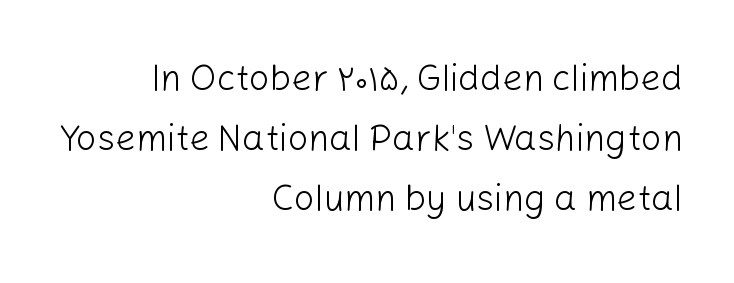
Q: Is the text bold? A: No.
Q: Is the text italic (slanted)? A: No, it is upright.
Q: Is the typeface a serif or a sans-serif typeface? A: Sans-serif.
Q: Is the text underlined? A: No.
Q: How is the paragraph aligned? A: Right-aligned.
Q: Is the spacing between letters normal or unusually wide? A: Normal.
Q: Is the spacing between lines tight, normal or loose? A: Normal.
Q: Width (condensed, normal, or wide)? A: Normal.
Q: Stroke contrast? A: Low.
Q: x-height? A: Medium.
Q: Monospaced? A: No.
